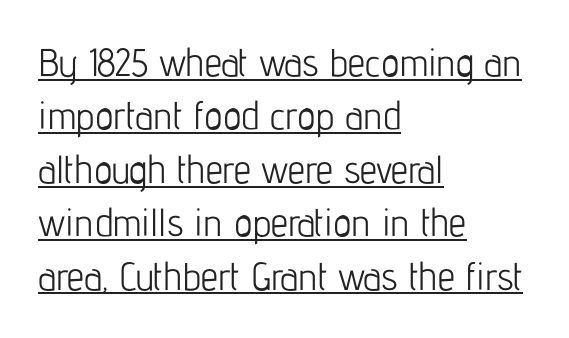
{"serif": "no", "italic": "no", "bold": "no", "weight": "light", "width": "condensed", "stroke_contrast": "low", "x_height": "medium", "monospaced": "no", "underline": "yes", "align": "left", "line_spacing": "normal", "line_spacing_ratio": 1.37, "letter_spacing": "normal", "letter_spacing_em": 0.0, "glyph_px": 39}
